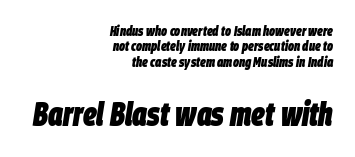
The image shows 33 px heavy, condensed type, italic (leaning right); set right-aligned, tight line spacing (1.09x), normal letter spacing, not underlined; the second (bottom) block is 2.36x larger; low stroke contrast and a large x-height.
